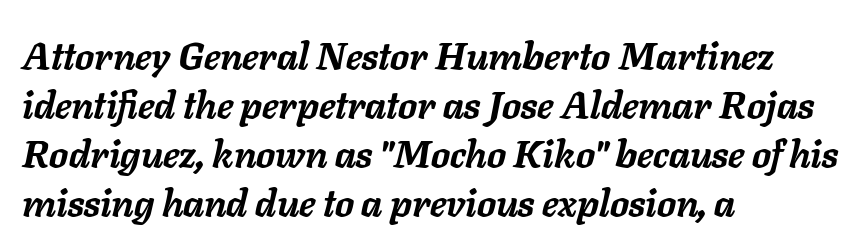
The image shows 38 px semibold type, italic (leaning right); set left-aligned, normal line spacing (1.29x), normal letter spacing, not underlined; low stroke contrast and a medium x-height.
